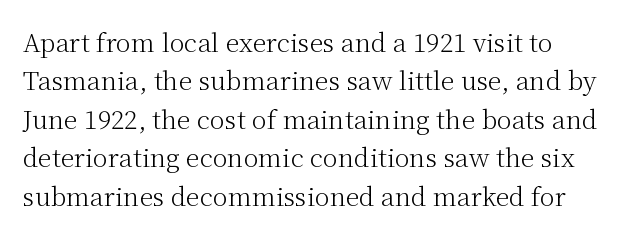
Q: Is the text bold? A: No.
Q: Is the text italic (slanted)? A: No, it is upright.
Q: Is the text underlined? A: No.
Q: How is the paragraph aligned? A: Left-aligned.
Q: Is the spacing between letters normal or unusually wide? A: Normal.
Q: Is the spacing between lines tight, normal or loose? A: Normal.
